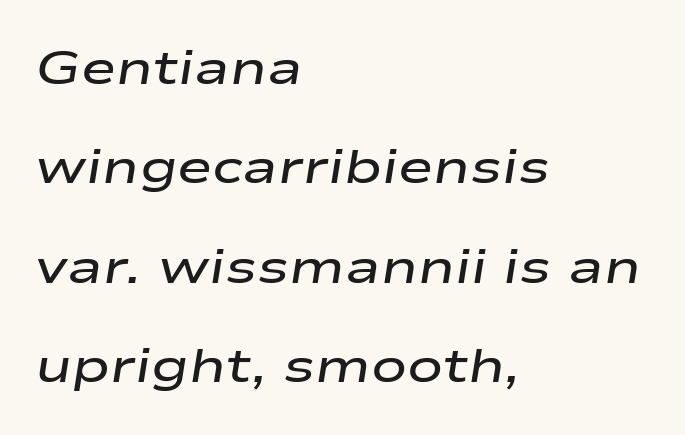
A great deal of white space separates one row of letters from the next. Does extra space separate the letters? No, they use regular spacing. The letters are slanted; this is an italic face. Reading down the block, your eye returns to a fixed left position each line. Descenders hang freely into open space. Strokes here are thickened, but only to semibold level.
